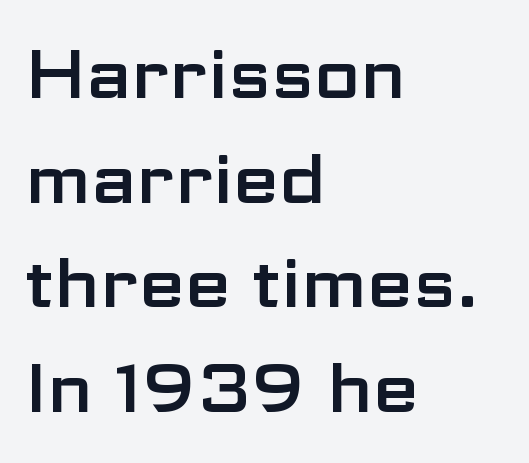
The image shows 67 px wide sans-serif type, upright; set left-aligned, normal line spacing (1.56x), normal letter spacing, not underlined; low stroke contrast and a medium x-height.
